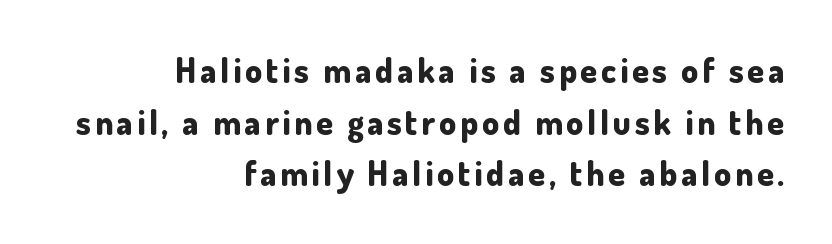
The image shows 34 px bold sans-serif type, upright; set right-aligned, normal line spacing (1.52x), not underlined; low stroke contrast and a small x-height.
